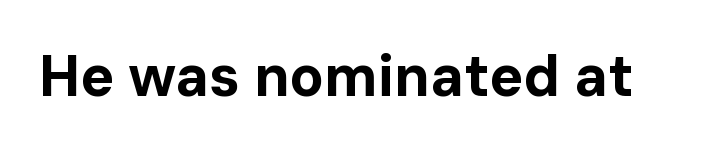
Do the letters lean? They stand straight. Heft: maximum for text — a bold. What stands out about the letter spacing? Nothing — it is the standard amount. Stroke terminals: plain, sans-serif. Descenders are the only things crossing below the line.
